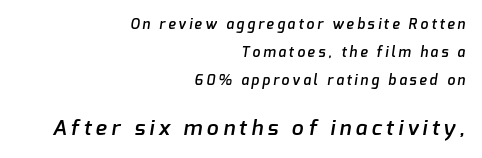
Does the copy run flush right? Yes — the right margin is perfectly even. The font is running at a semibold setting, under full bold. Look at the glyph heights: the lower group is clearly the bigger setting. Does extra space separate the letters? Yes, quite a lot of it. These lines stand farther apart than default settings would place them.
